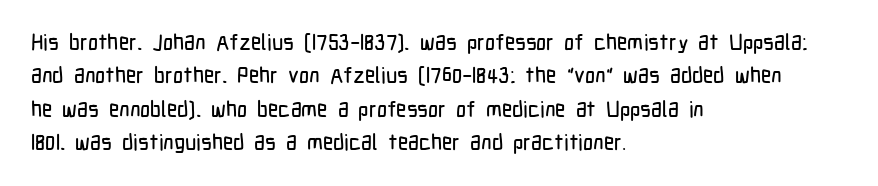
Q: Is the text italic (slanted)? A: No, it is upright.
Q: Is the text underlined? A: No.
Q: How is the paragraph aligned? A: Left-aligned.
Q: Is the spacing between letters normal or unusually wide? A: Normal.
Q: Is the spacing between lines tight, normal or loose? A: Normal.
